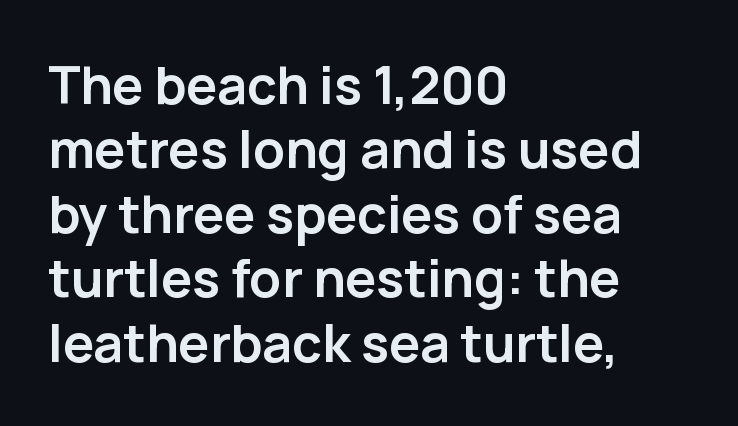
The image shows 52 px semibold sans-serif type, upright; set left-aligned, line spacing 1.24x, normal letter spacing, not underlined; low stroke contrast and a medium x-height.
